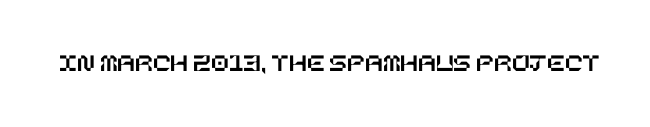
{"italic": "no", "underline": "no", "letter_spacing": "normal", "letter_spacing_em": 0.0, "glyph_px": 26}
